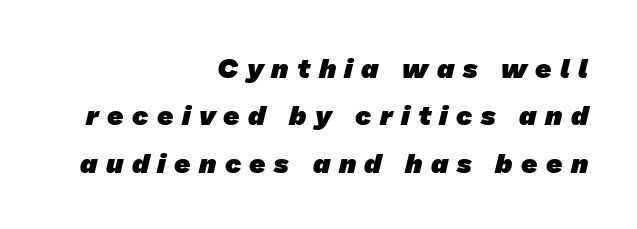
Q: Is the text bold? A: Yes.
Q: Is the typeface a serif or a sans-serif typeface? A: Sans-serif.
Q: Is the text underlined? A: No.
Q: How is the paragraph aligned? A: Right-aligned.
Q: Is the spacing between letters normal or unusually wide? A: Unusually wide.
Q: Is the spacing between lines tight, normal or loose? A: Normal.
Q: Width (condensed, normal, or wide)? A: Normal.
Q: Stroke contrast? A: Low.
Q: x-height? A: Medium.
Q: Monospaced? A: No.
